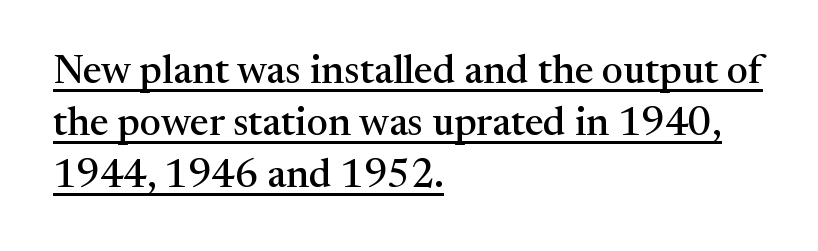
Q: Is the text italic (slanted)? A: No, it is upright.
Q: Is the typeface a serif or a sans-serif typeface? A: Serif.
Q: Is the text underlined? A: Yes.
Q: How is the paragraph aligned? A: Left-aligned.
Q: Is the spacing between letters normal or unusually wide? A: Normal.
Q: Is the spacing between lines tight, normal or loose? A: Normal.
Q: Width (condensed, normal, or wide)? A: Normal.
Q: Stroke contrast? A: Medium.
Q: x-height? A: Medium.
Q: Monospaced? A: No.
